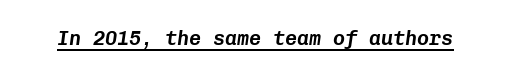
Q: Is the text italic (slanted)? A: Yes, it leans right by about 8 degrees.
Q: Is the text underlined? A: Yes.
Q: Is the spacing between letters normal or unusually wide? A: Normal.
